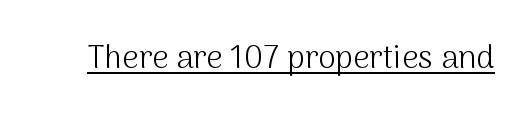
This is roman type, the default non-slanted kind. The text was rendered using a sans face with plain stroke endings. Letters have the restrained weight of plain body copy at most. Nobody touched the tracking dial on this one. Here the designer chose a conventional face with non-uniform glyph widths. The passage shown is underscored from start to finish.
